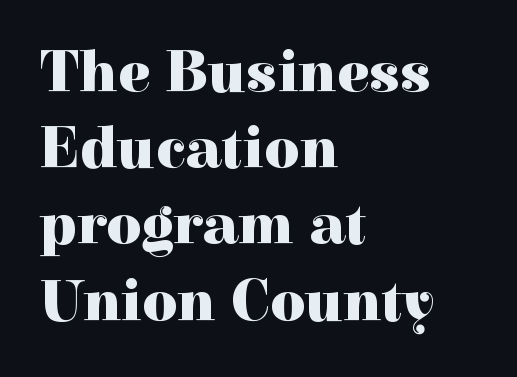
{"serif": "yes", "italic": "no", "bold": "yes", "weight": "heavy", "width": "normal", "x_height": "medium", "monospaced": "no", "underline": "no", "align": "left", "line_spacing": "normal", "line_spacing_ratio": 1.27, "letter_spacing": "normal", "letter_spacing_em": 0.0, "glyph_px": 60}
